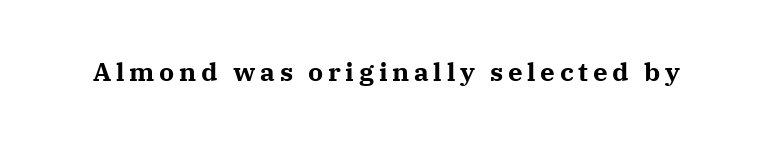
{"italic": "no", "bold": "yes", "underline": "no", "glyph_px": 26}
